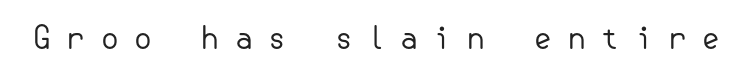
No italicization has been applied; the sample stays upright. Clear beneath every line of the passage. No feet cap the strokes, marking this as sans-serif type. Letters have the restrained weight of plain body copy at most. There is plenty of visible air inserted between adjacent glyphs.
